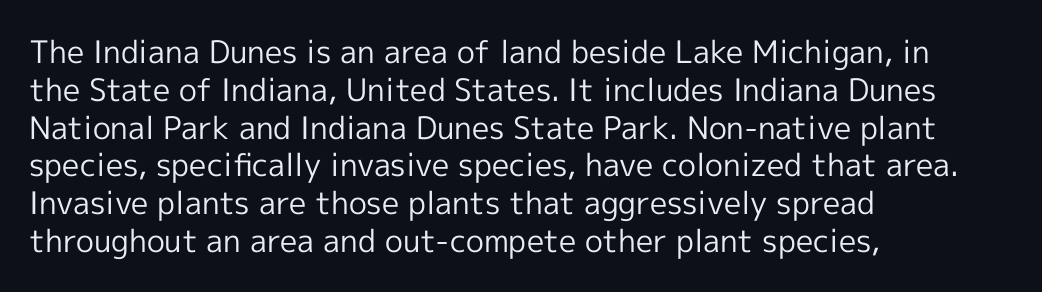
{"serif": "no", "italic": "no", "bold": "no", "weight": "regular", "width": "normal", "x_height": "medium", "monospaced": "no", "underline": "no", "align": "left", "line_spacing_ratio": 1.22, "letter_spacing": "normal", "letter_spacing_em": 0.0, "glyph_px": 31}
